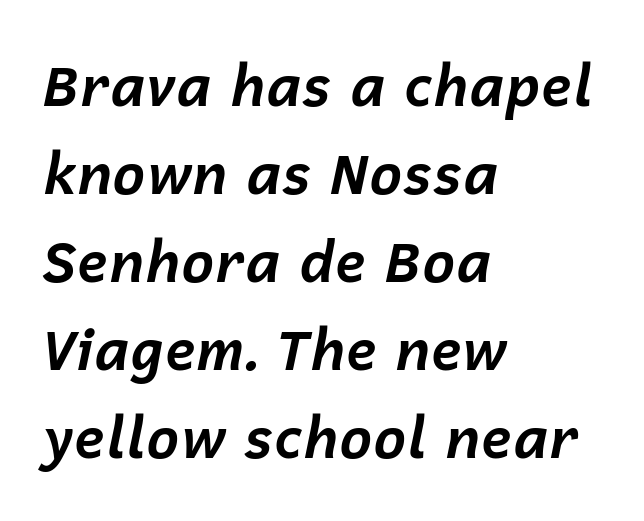
Q: Is the text bold? A: Yes.
Q: Is the text italic (slanted)? A: Yes, it leans right by about 12 degrees.
Q: Is the text underlined? A: No.
Q: How is the paragraph aligned? A: Left-aligned.
Q: Is the spacing between letters normal or unusually wide? A: Normal.
Q: Is the spacing between lines tight, normal or loose? A: Normal.
Q: Width (condensed, normal, or wide)? A: Normal.
Q: Stroke contrast? A: Low.
Q: x-height? A: Medium.
Q: Monospaced? A: No.
